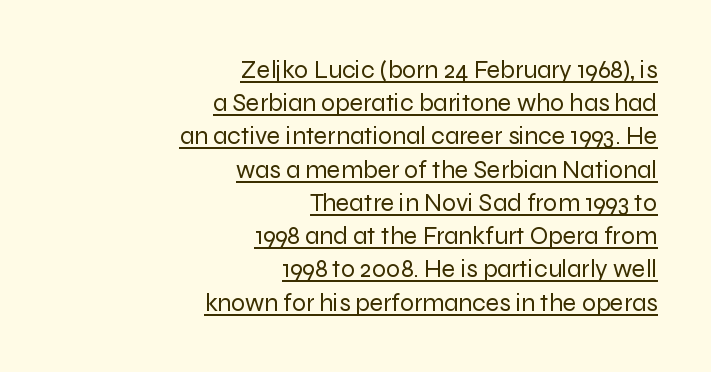
The image shows 25 px text type, upright; set right-aligned, normal line spacing (1.33x), normal letter spacing, underlined.
